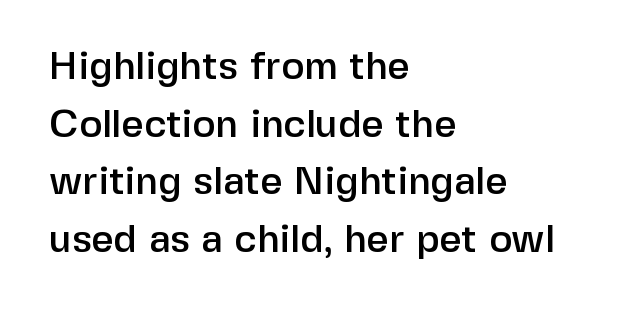
Glyph-to-glyph distance matches everyday printed text. Upright lettering throughout. Vertically, the passage feels balanced, rows spaced as you'd expect. Quick note: underline off. These lines are rendered in a variable-pitch font.
